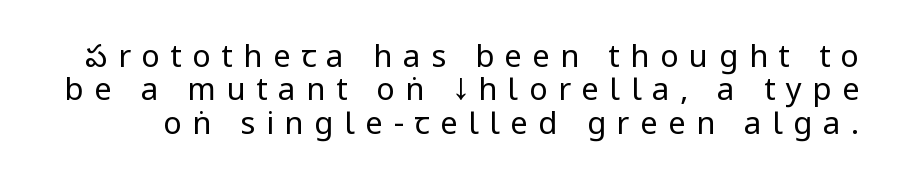
Q: Is the text bold? A: No.
Q: Is the text italic (slanted)? A: No, it is upright.
Q: Is the typeface a serif or a sans-serif typeface? A: Sans-serif.
Q: Is the text underlined? A: No.
Q: Is the spacing between letters normal or unusually wide? A: Unusually wide.
Q: Is the spacing between lines tight, normal or loose? A: Tight.
Q: Width (condensed, normal, or wide)? A: Condensed.
Q: Stroke contrast? A: Low.
Q: x-height? A: Large.
Q: Monospaced? A: No.
